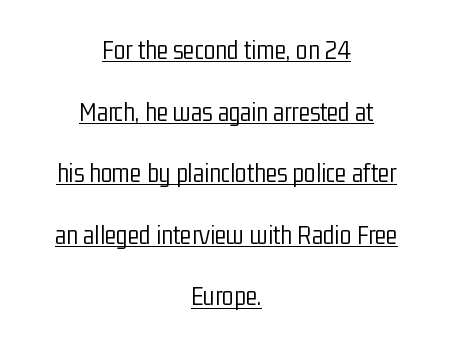
The image shows 27 px text type, upright; set centered, loose line spacing (2.28x), normal letter spacing, underlined.
